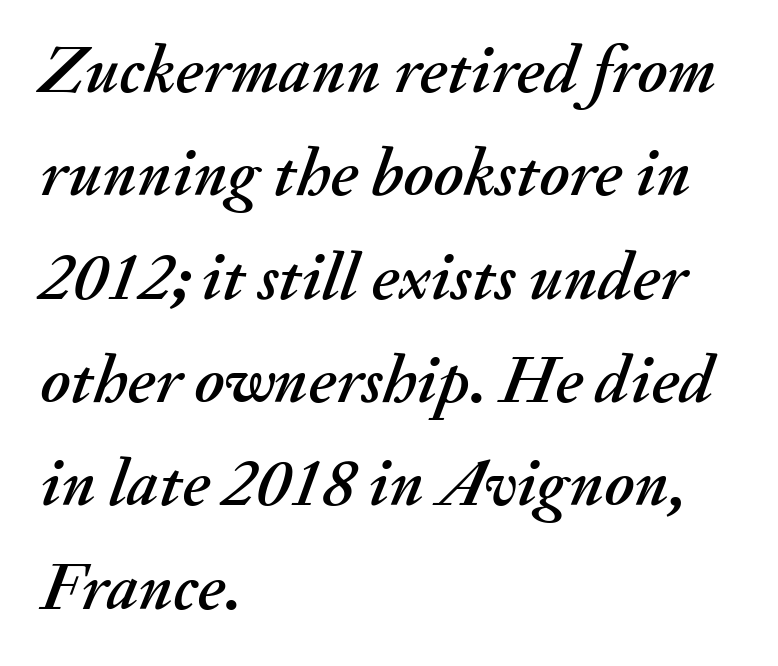
{"italic": "yes", "lean": "right", "slant_degrees": 20, "width": "normal", "stroke_contrast": "medium", "x_height": "small", "monospaced": "no", "underline": "no", "align": "left", "line_spacing": "normal", "line_spacing_ratio": 1.52, "letter_spacing": "normal", "letter_spacing_em": 0.0, "glyph_px": 68}
